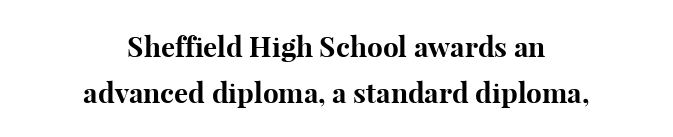
Q: Is the text bold? A: Yes.
Q: Is the text italic (slanted)? A: No, it is upright.
Q: Is the typeface a serif or a sans-serif typeface? A: Serif.
Q: Is the text underlined? A: No.
Q: How is the paragraph aligned? A: Centered.
Q: Is the spacing between letters normal or unusually wide? A: Normal.
Q: Is the spacing between lines tight, normal or loose? A: Normal.
Q: Width (condensed, normal, or wide)? A: Normal.
Q: Stroke contrast? A: High.
Q: x-height? A: Medium.
Q: Monospaced? A: No.
